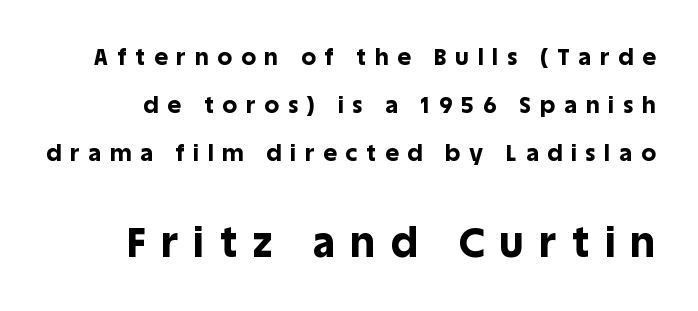
{"serif": "no", "italic": "no", "bold": "yes", "weight": "bold", "width": "normal", "x_height": "large", "monospaced": "no", "underline": "no", "line_spacing": "loose", "line_spacing_ratio": 2.08, "letter_spacing": "wide", "letter_spacing_em": 0.4, "larger_block": "second", "size_ratio": 1.78, "glyph_px": 41}
